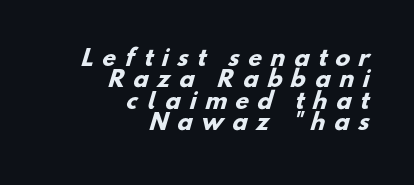
Every letter is thick-stroked: bold, no question. Horizontally, the lines are justified to the trailing edge only. Leading is clearly below the norm, producing a dense column. Each row of text sits above clean, open space. Between one letter and the next there's a generous, obvious gap.
